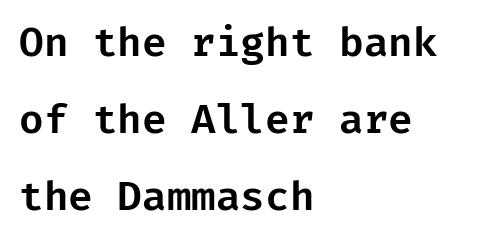
{"serif": "no", "italic": "no", "width": "normal", "stroke_contrast": "low", "x_height": "medium", "underline": "no", "align": "left", "line_spacing": "loose", "line_spacing_ratio": 1.92, "letter_spacing": "normal", "letter_spacing_em": 0.0, "glyph_px": 40}
